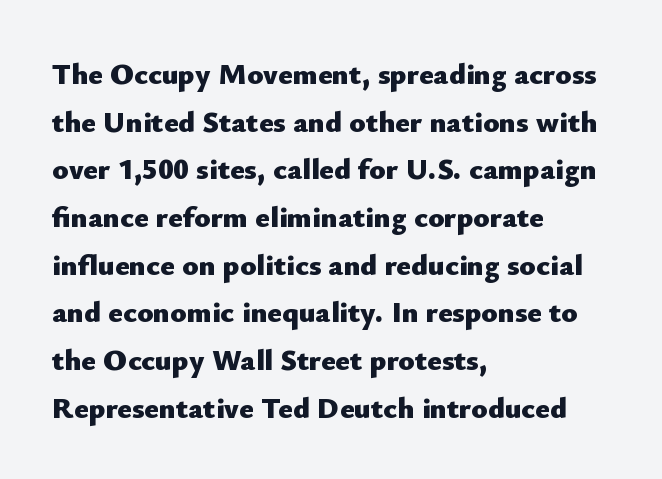
The designer left line spacing at the default. Descenders hang freely into open space. To sum up the face: it is a sans, with no serifs. If you drew a ruler down the left edge, every line would touch it. A typesetter would call this proportional, since set widths differ per character.
